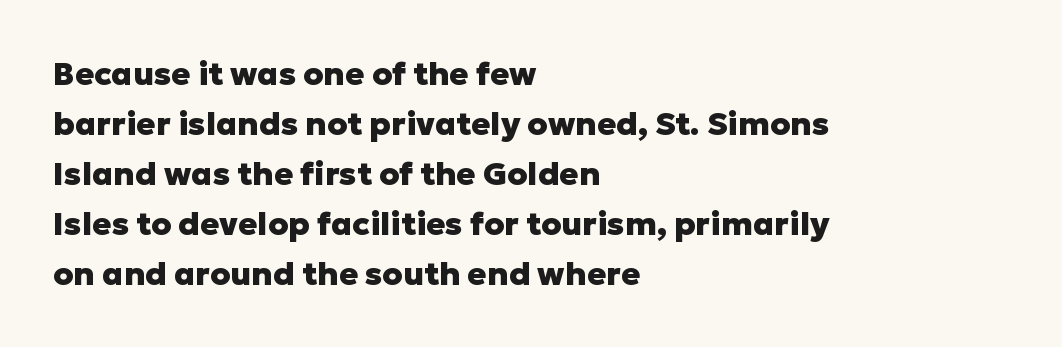
Q: Is the text bold? A: Yes.
Q: Is the text italic (slanted)? A: No, it is upright.
Q: Is the typeface a serif or a sans-serif typeface? A: Sans-serif.
Q: Is the text underlined? A: No.
Q: How is the paragraph aligned? A: Left-aligned.
Q: Is the spacing between letters normal or unusually wide? A: Normal.
Q: Is the spacing between lines tight, normal or loose? A: Normal.
Q: Width (condensed, normal, or wide)? A: Normal.
Q: Stroke contrast? A: Low.
Q: x-height? A: Medium.
Q: Monospaced? A: No.
